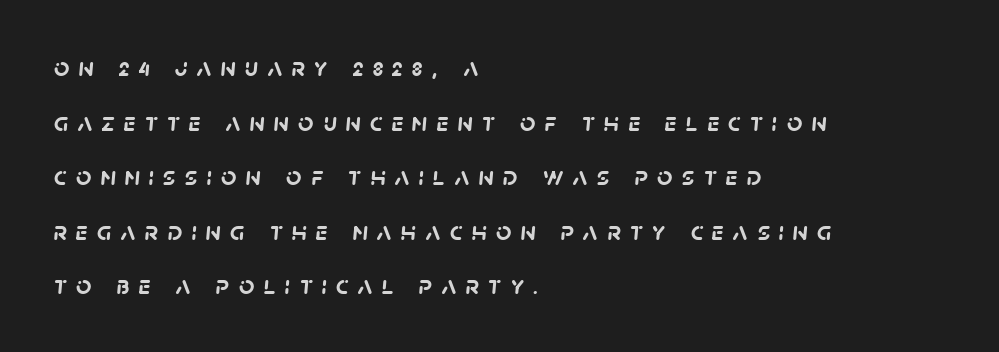
The image shows 27 px bold type; set left-aligned, loose line spacing (2.02x), unusually wide letter spacing (+0.33 em), not underlined.
